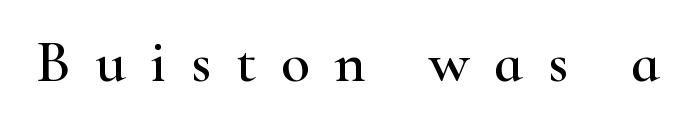
In terms of posture, this sample is upright. Varying glyph widths throughout — classic text-font behaviour. This sample uses a serif face. Letter spacing: wide. Only glyphs here, with clear space below each row.
